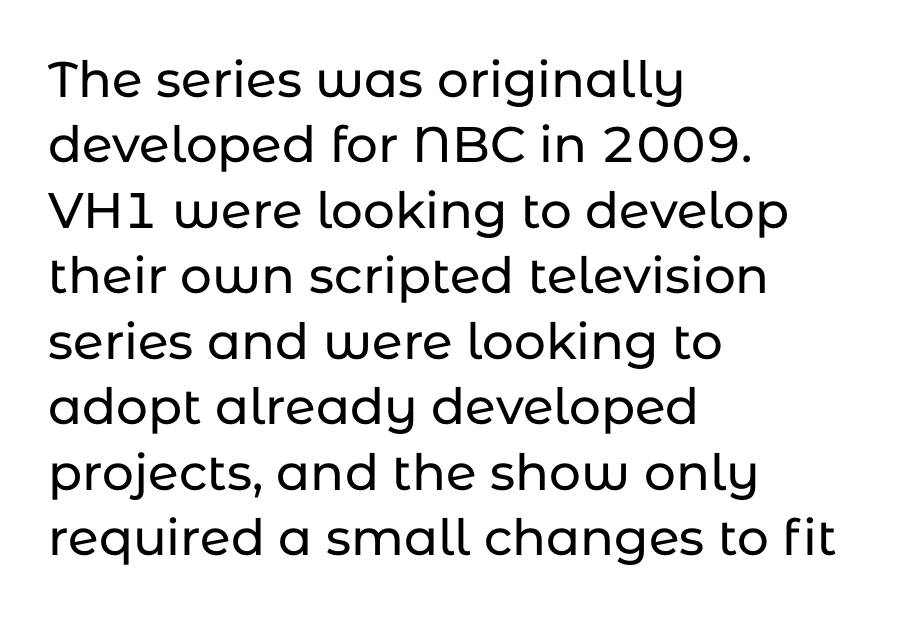
The image shows 50 px sans-serif type, upright; set left-aligned, normal line spacing (1.31x), normal letter spacing, not underlined; low stroke contrast and a medium x-height.
